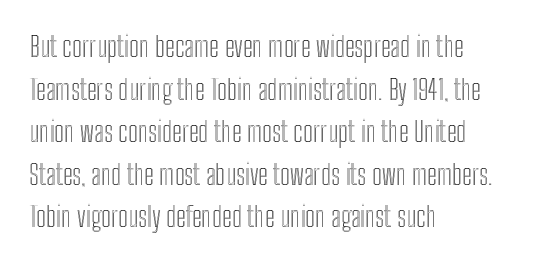
{"italic": "no", "width": "condensed", "x_height": "medium", "monospaced": "no", "underline": "no", "align": "left", "line_spacing": "normal", "line_spacing_ratio": 1.52, "letter_spacing": "normal", "letter_spacing_em": 0.0, "glyph_px": 28}
